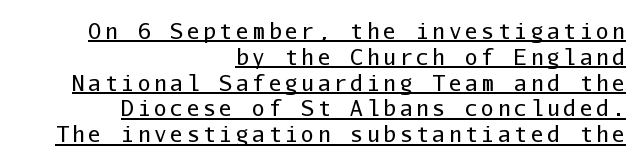
{"italic": "no", "bold": "no", "underline": "yes", "align": "right", "line_spacing_ratio": 1.23, "glyph_px": 21}
